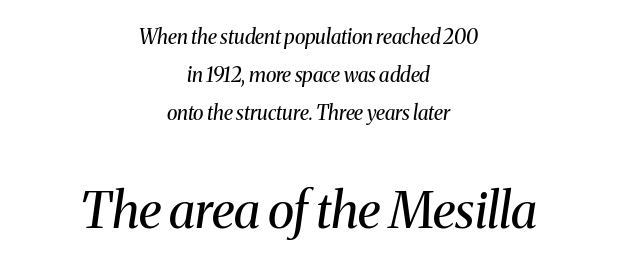
The image shows 50 px regular-weight serif type, italic (leaning right); set centered, loose line spacing (1.9x), normal letter spacing, not underlined; the second (bottom) block is 2.5x larger; medium stroke contrast and a medium x-height.
